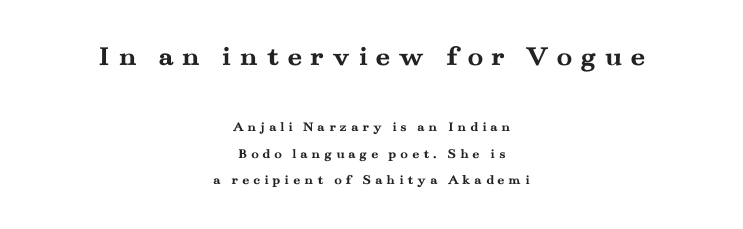
Q: Is the text bold? A: Yes.
Q: Is the text italic (slanted)? A: No, it is upright.
Q: Is the typeface a serif or a sans-serif typeface? A: Serif.
Q: Is the text underlined? A: No.
Q: How is the paragraph aligned? A: Centered.
Q: Is the spacing between letters normal or unusually wide? A: Unusually wide.
Q: Is the spacing between lines tight, normal or loose? A: Loose.
Q: Which block of text is set in a larger size, the first (top) or the second (bottom)? A: The first (top) one.
Q: Width (condensed, normal, or wide)? A: Wide.
Q: Stroke contrast? A: Medium.
Q: x-height? A: Small.
Q: Monospaced? A: No.
